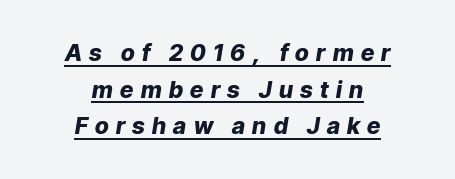
{"italic": "yes", "lean": "right", "slant_degrees": 9, "bold": "yes", "underline": "yes", "align": "center", "line_spacing": "normal", "line_spacing_ratio": 1.59, "letter_spacing": "wide", "letter_spacing_em": 0.32, "glyph_px": 23}
